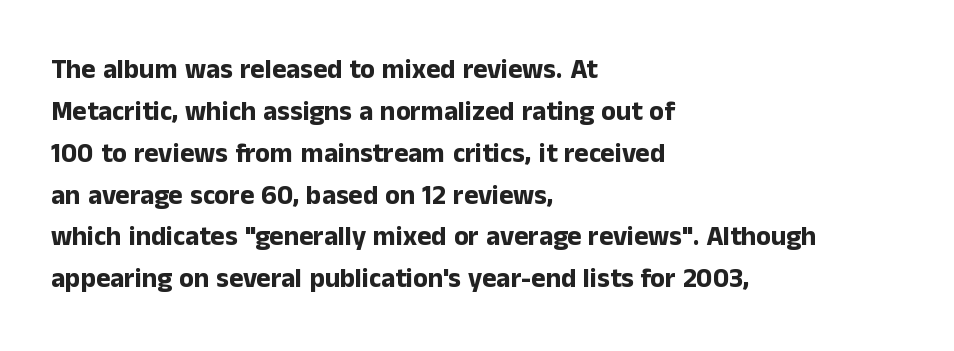
The image shows 27 px bold type, upright; set left-aligned, normal line spacing (1.55x), normal letter spacing, not underlined.
